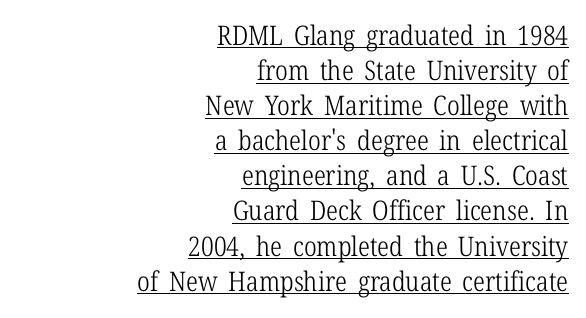
Q: Is the text bold? A: No.
Q: Is the text italic (slanted)? A: No, it is upright.
Q: Is the text underlined? A: Yes.
Q: How is the paragraph aligned? A: Right-aligned.
Q: Is the spacing between letters normal or unusually wide? A: Normal.
Q: Is the spacing between lines tight, normal or loose? A: Normal.
